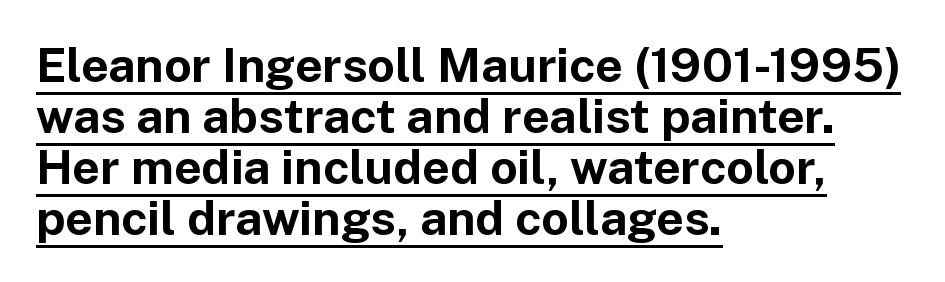
The image shows 48 px bold sans-serif type, upright; set left-aligned, tight line spacing (1.06x), normal letter spacing, underlined; low stroke contrast and a medium x-height.
